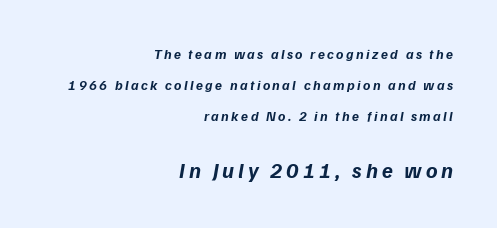
The image shows 22 px bold type; set right-aligned, loose line spacing (2.23x), not underlined; the second (bottom) block is 1.57x larger.
